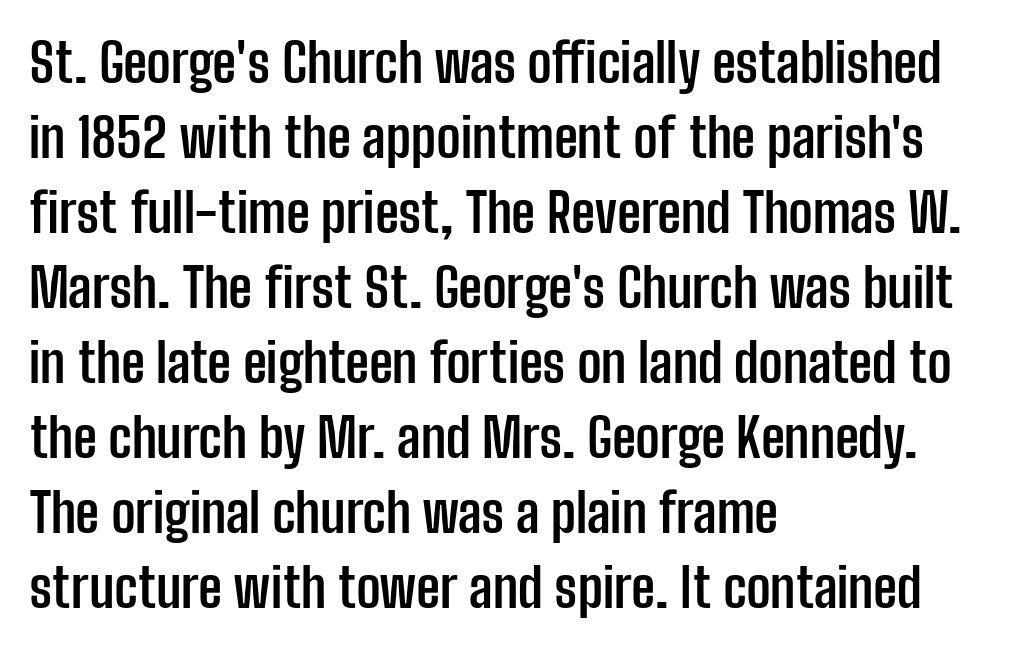
{"serif": "no", "italic": "no", "bold": "yes", "weight": "semibold", "width": "condensed", "stroke_contrast": "low", "x_height": "medium", "monospaced": "no", "underline": "no", "align": "left", "line_spacing": "normal", "line_spacing_ratio": 1.39, "letter_spacing": "normal", "letter_spacing_em": 0.0, "glyph_px": 54}
